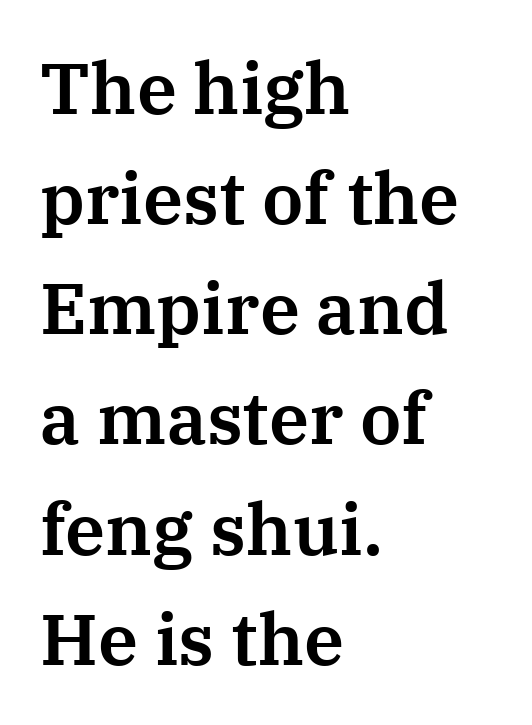
Plain, unruled lines of type. Short and long lines alike share a common starting point at left. The type is set solid horizontally, with unmodified tracking. The letters stand upright; this is a roman face. In terms of letterform style, serifs are clearly present. The rows are spaced the way most documents space them.
